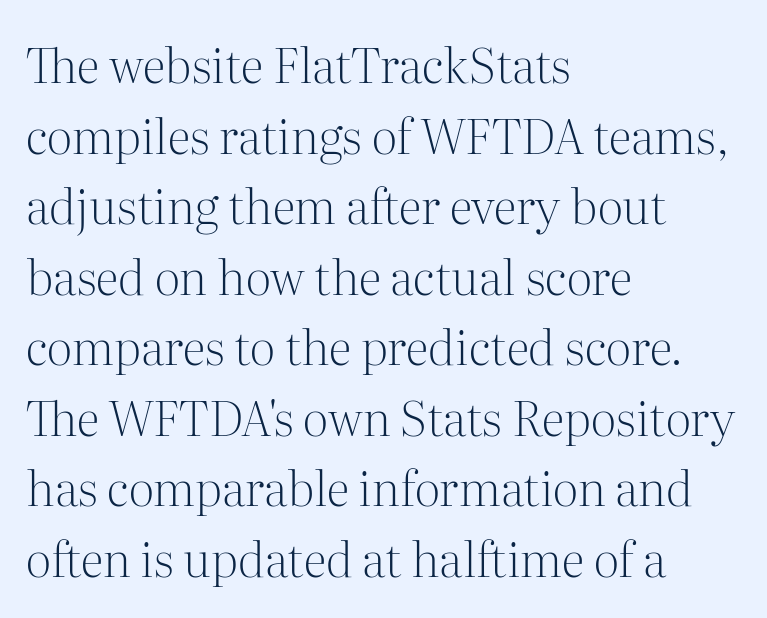
Observe the serifs anchoring each vertical stroke in this sample. Is the block centered? No — it sits flush against the left margin. The face used here is proportionally spaced, like ordinary book or web type. The typeface has the unassuming heft of standard copy or less. Horizontal bands of white between lines are of average thickness.
